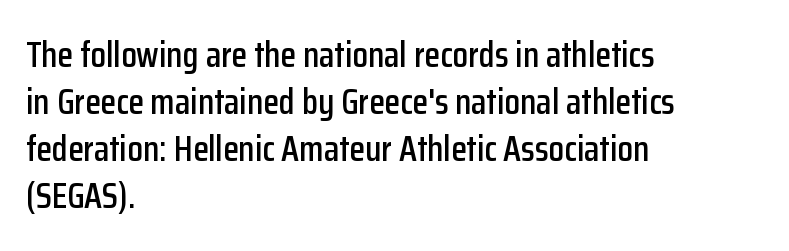
The image shows 36 px condensed sans-serif type, upright; set left-aligned, normal line spacing (1.31x), normal letter spacing, not underlined; low stroke contrast and a medium x-height.
